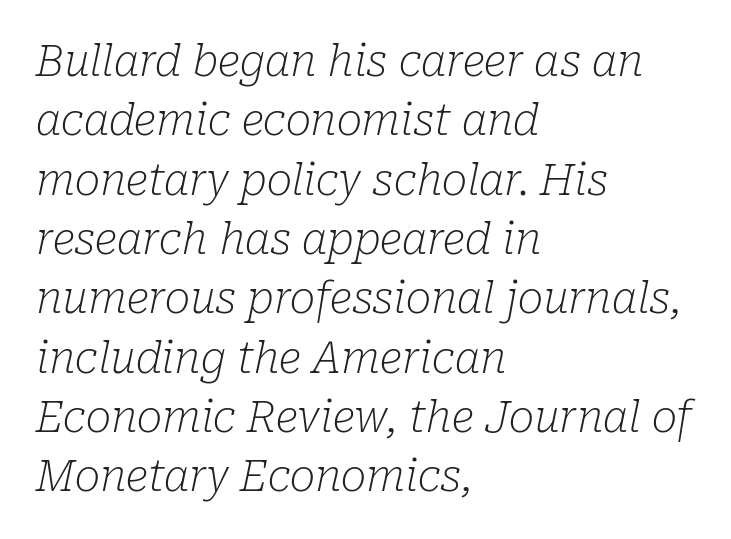
{"serif": "yes", "italic": "yes", "lean": "right", "slant_degrees": 10, "bold": "no", "weight": "light", "width": "normal", "stroke_contrast": "low", "x_height": "medium", "monospaced": "no", "underline": "no", "align": "left", "line_spacing": "normal", "line_spacing_ratio": 1.38, "letter_spacing": "normal", "letter_spacing_em": 0.0, "glyph_px": 43}
